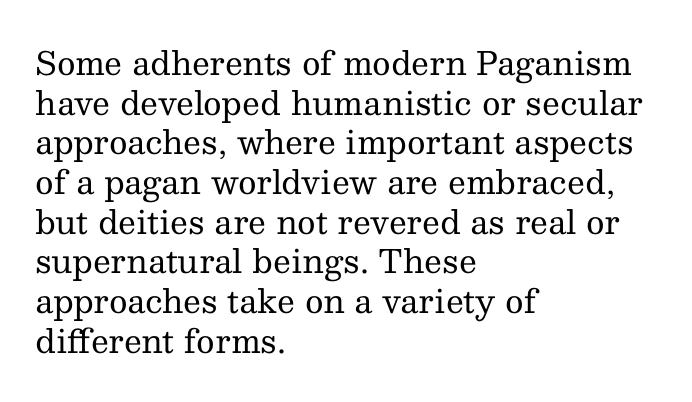
Q: Is the text bold? A: No.
Q: Is the text italic (slanted)? A: No, it is upright.
Q: Is the typeface a serif or a sans-serif typeface? A: Serif.
Q: Is the text underlined? A: No.
Q: How is the paragraph aligned? A: Left-aligned.
Q: Is the spacing between letters normal or unusually wide? A: Normal.
Q: Width (condensed, normal, or wide)? A: Normal.
Q: Stroke contrast? A: Medium.
Q: x-height? A: Medium.
Q: Monospaced? A: No.
